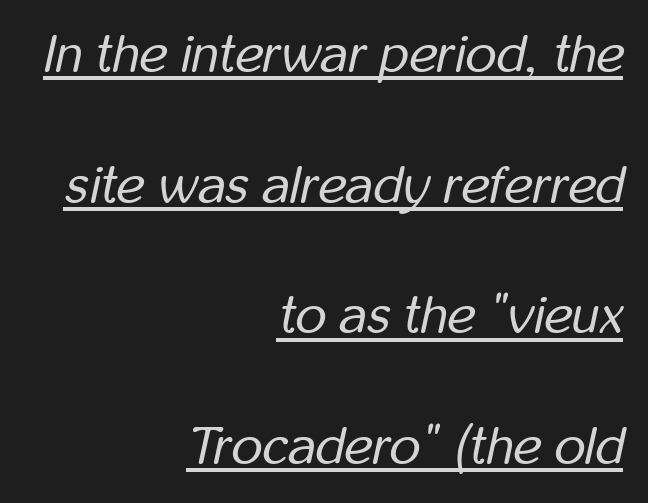
Slanted lettering throughout. These lines stand farther apart than default settings would place them. Is this a fixed-width face? No — the glyphs have proportional, varying widths. No extra ink here — the face is not bold. Check the space under the baseline: a stroke is drawn there.
